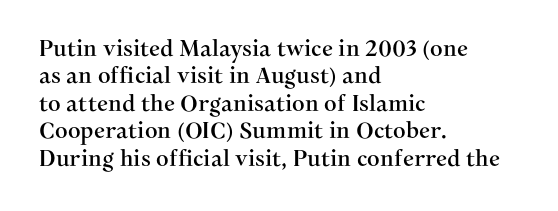
Letter spacing: default. Words float on clear page, feet unadorned. Every stem runs plumb, perpendicular to the baseline. Is there much room between lines? A standard amount, neither cramped nor airy. Reading down the block, your eye returns to a fixed left position each line.
